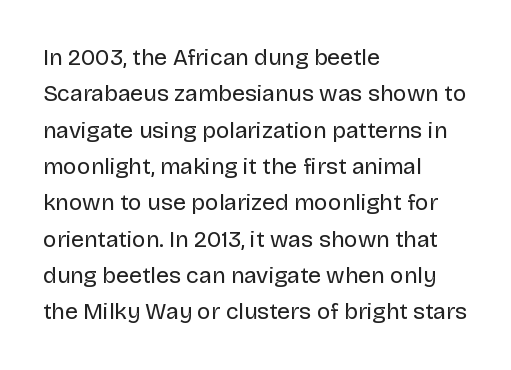
Compared with typical paragraphs, the rows here are spaced about the same. The letterforms sit at book weight or below. Ascenders rise straight up at ninety degrees. The lines are quadded left. Check the space under the baseline: it is left empty. Tracking value appears to be zero — textbook default spacing.
